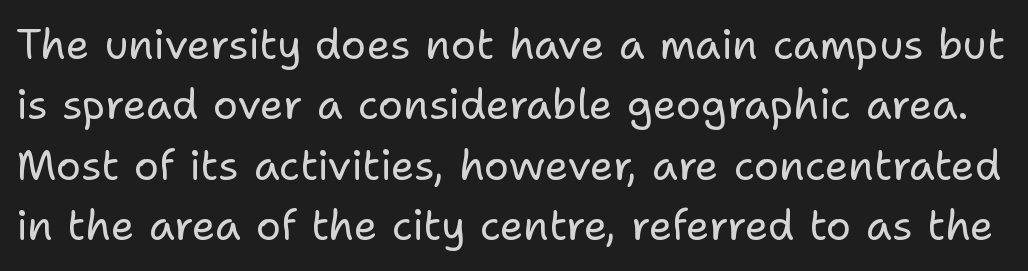
Each letter keeps its own natural width here, so spacing adapts to shape. Observe the ordinary spacing: letters are neighbours, not strangers. Stems and bowls with no extra thickness — not bold. These lines are composed in type without serifs. Unlike italic type, these characters show no tilt at all. Summary of vertical rhythm: regular, with standard interline spacing.
